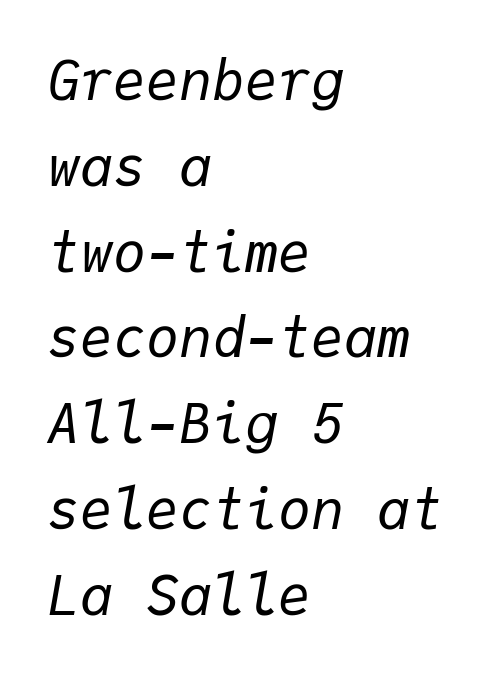
Q: Is the text bold? A: No.
Q: Is the text italic (slanted)? A: Yes, it leans right by about 9 degrees.
Q: Is the text underlined? A: No.
Q: How is the paragraph aligned? A: Left-aligned.
Q: Is the spacing between letters normal or unusually wide? A: Normal.
Q: Is the spacing between lines tight, normal or loose? A: Normal.
Q: Width (condensed, normal, or wide)? A: Normal.
Q: Stroke contrast? A: Low.
Q: x-height? A: Medium.
Q: Monospaced? A: Yes.
